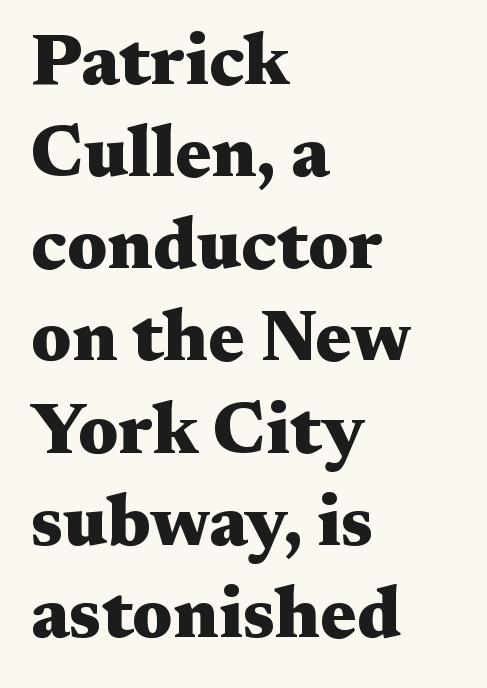
{"serif": "yes", "italic": "no", "bold": "yes", "weight": "heavy", "width": "wide", "stroke_contrast": "medium", "x_height": "medium", "monospaced": "no", "underline": "no", "align": "left", "line_spacing": "normal", "line_spacing_ratio": 1.28, "letter_spacing": "normal", "letter_spacing_em": 0.0, "glyph_px": 72}
